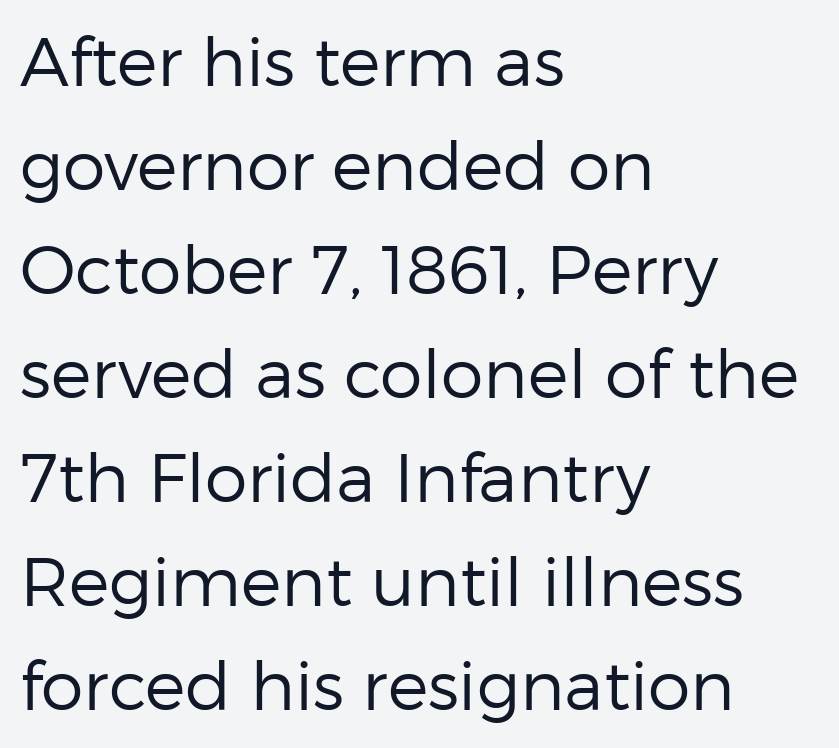
How are the letters spaced? Ordinarily, with no added tracking. Only glyphs here, with clear space below each row. Stem width sits at or under what a default text font uses. What kind of face is this? One without serifs — a sans.
